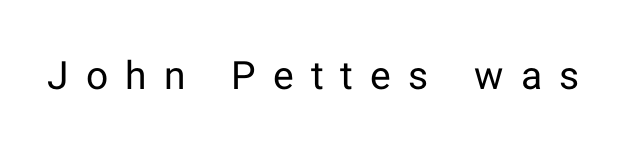
The image shows 39 px regular-weight sans-serif type, upright; set unusually wide letter spacing (+0.44 em), not underlined; low stroke contrast and a medium x-height.
